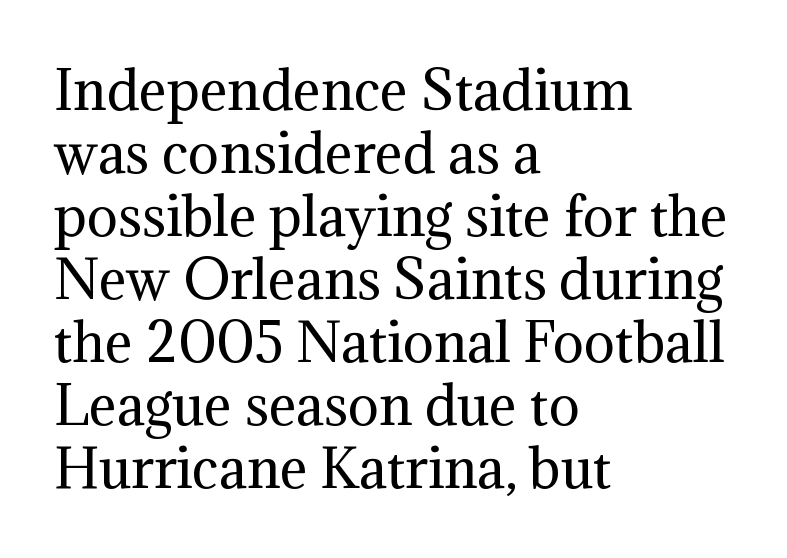
The image shows 52 px regular-weight serif type, upright; set left-aligned, line spacing 1.21x, normal letter spacing, not underlined; medium stroke contrast and a medium x-height.
